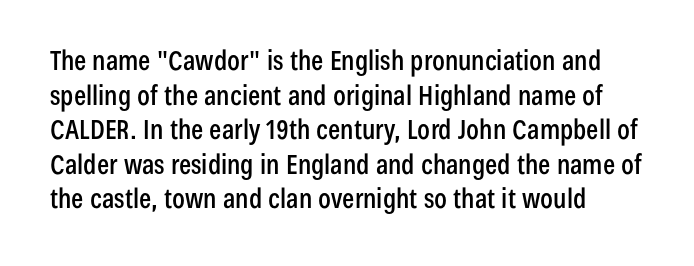
The image shows 27 px text type, upright; set normal line spacing (1.28x), normal letter spacing, not underlined.
